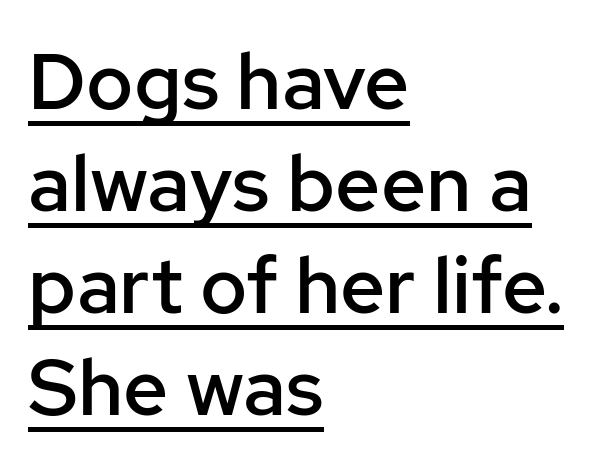
The axis of the letterforms is exactly vertical. The type is set solid horizontally, with unmodified tracking. The designer went with a sans here, leaving each stem footless. Like a heading marked for emphasis, these lines bear an underscore.
